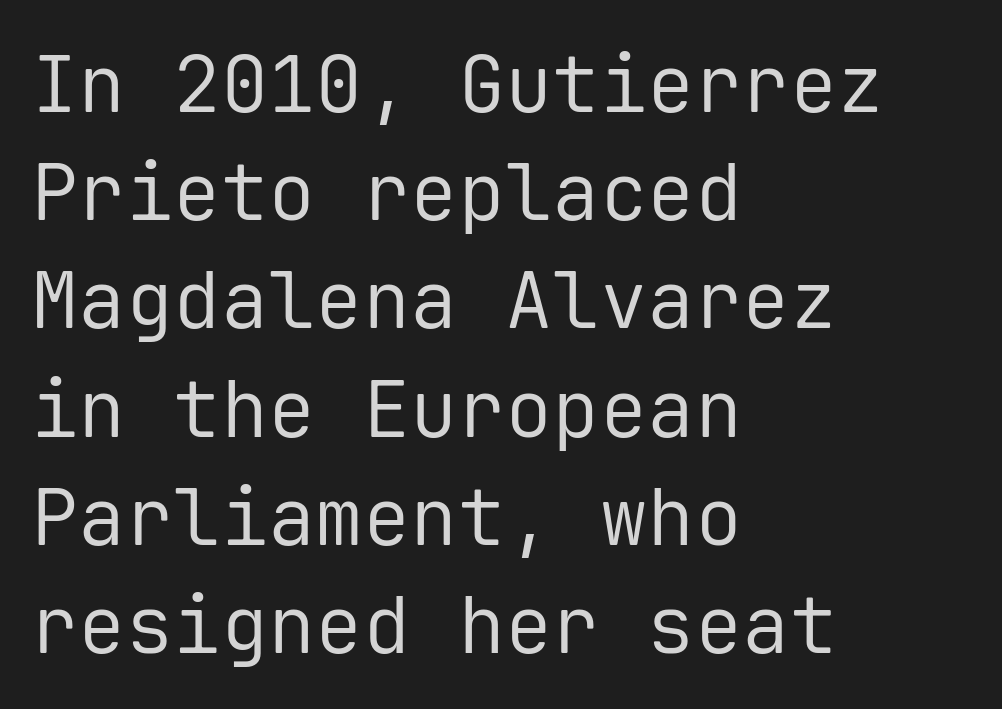
The image shows 79 px regular-weight sans-serif type, upright, monospaced; set left-aligned, normal line spacing (1.37x), normal letter spacing, not underlined; low stroke contrast and a medium x-height.
